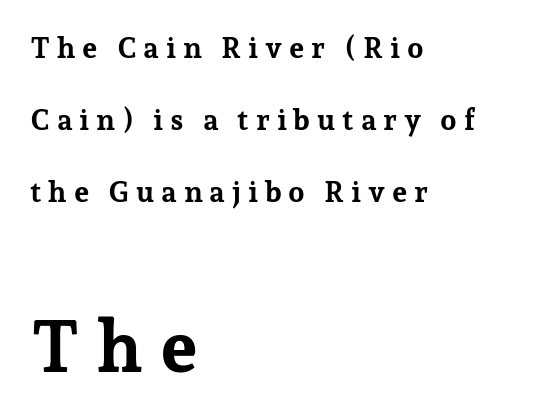
Q: Is the text bold? A: Yes.
Q: Is the text italic (slanted)? A: No, it is upright.
Q: Is the typeface a serif or a sans-serif typeface? A: Serif.
Q: Is the text underlined? A: No.
Q: How is the paragraph aligned? A: Left-aligned.
Q: Is the spacing between letters normal or unusually wide? A: Unusually wide.
Q: Is the spacing between lines tight, normal or loose? A: Loose.
Q: Which block of text is set in a larger size, the first (top) or the second (bottom)? A: The second (bottom) one.
Q: Width (condensed, normal, or wide)? A: Normal.
Q: Stroke contrast? A: Low.
Q: x-height? A: Medium.
Q: Monospaced? A: No.
